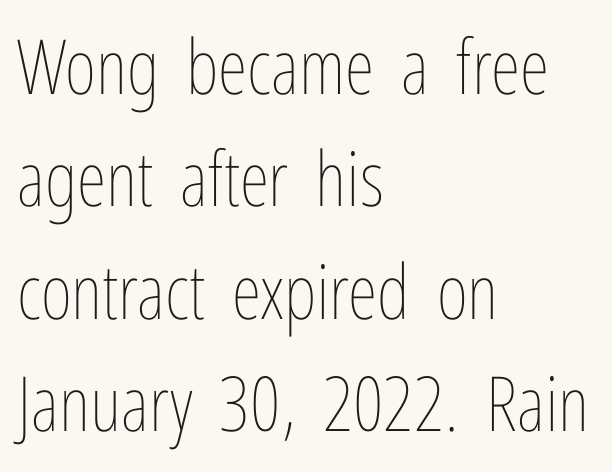
Q: Is the text bold? A: No.
Q: Is the text italic (slanted)? A: No, it is upright.
Q: Is the text underlined? A: No.
Q: How is the paragraph aligned? A: Left-aligned.
Q: Is the spacing between letters normal or unusually wide? A: Normal.
Q: Is the spacing between lines tight, normal or loose? A: Normal.
Q: Width (condensed, normal, or wide)? A: Condensed.
Q: Stroke contrast? A: Low.
Q: x-height? A: Medium.
Q: Monospaced? A: No.
